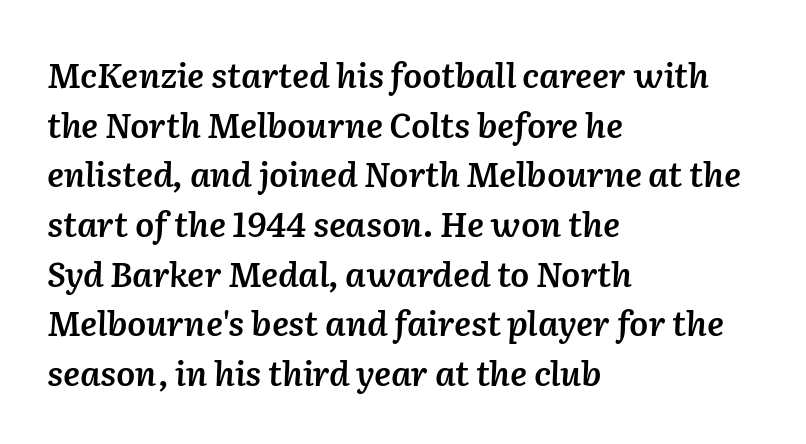
{"italic": "yes", "lean": "right", "slant_degrees": 2, "bold": "semi", "weight": "semibold", "width": "normal", "stroke_contrast": "low", "x_height": "medium", "monospaced": "no", "underline": "no", "align": "left", "line_spacing": "normal", "line_spacing_ratio": 1.46, "letter_spacing": "normal", "letter_spacing_em": 0.0, "glyph_px": 34}
